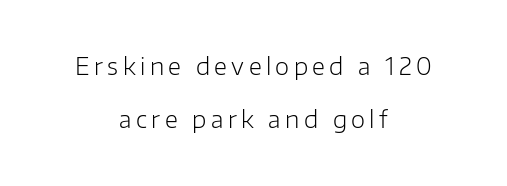
The image shows 23 px text type, upright; set centered, loose line spacing (2.32x), not underlined.
